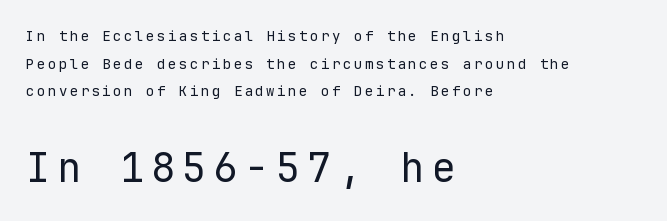
{"serif": "no", "italic": "no", "bold": "no", "weight": "regular", "width": "normal", "stroke_contrast": "low", "x_height": "medium", "monospaced": "yes", "underline": "no", "align": "left", "line_spacing": "loose", "line_spacing_ratio": 1.98, "larger_block": "second", "size_ratio": 2.86, "glyph_px": 40}
